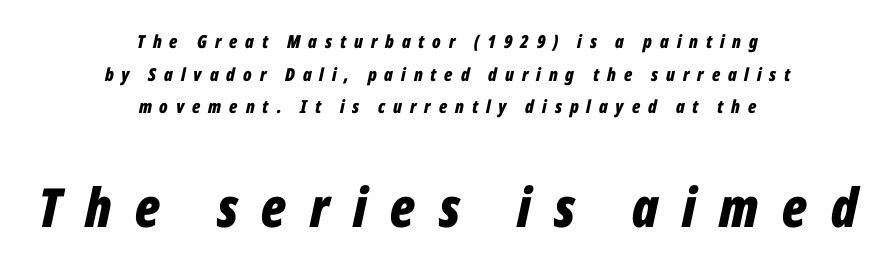
Q: Is the text bold? A: Yes.
Q: Is the text italic (slanted)? A: Yes, it leans right by about 12 degrees.
Q: Is the text underlined? A: No.
Q: How is the paragraph aligned? A: Centered.
Q: Is the spacing between letters normal or unusually wide? A: Unusually wide.
Q: Which block of text is set in a larger size, the first (top) or the second (bottom)? A: The second (bottom) one.
Q: Width (condensed, normal, or wide)? A: Condensed.
Q: Stroke contrast? A: Low.
Q: x-height? A: Medium.
Q: Monospaced? A: No.
